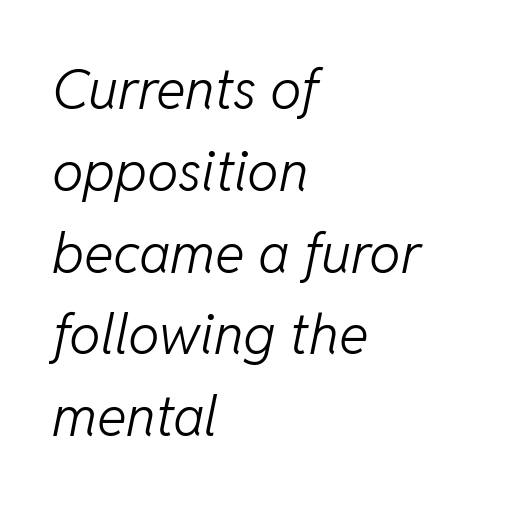
Q: Is the text bold? A: No.
Q: Is the text italic (slanted)? A: Yes, it leans right by about 11 degrees.
Q: Is the text underlined? A: No.
Q: How is the paragraph aligned? A: Left-aligned.
Q: Is the spacing between letters normal or unusually wide? A: Normal.
Q: Is the spacing between lines tight, normal or loose? A: Normal.
Q: Width (condensed, normal, or wide)? A: Normal.
Q: Stroke contrast? A: Low.
Q: x-height? A: Medium.
Q: Monospaced? A: No.
